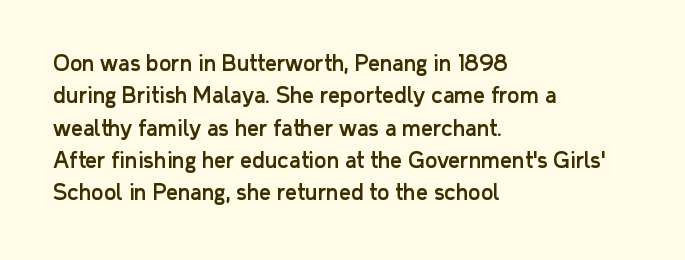
Q: Is the text italic (slanted)? A: No, it is upright.
Q: Is the text underlined? A: No.
Q: How is the paragraph aligned? A: Left-aligned.
Q: Is the spacing between letters normal or unusually wide? A: Normal.
Q: Is the spacing between lines tight, normal or loose? A: Normal.
